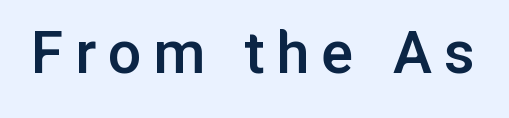
Summary of weight: moderately heavy, a semibold. The glyphs are unaccompanied by any horizontal stroke below them. Every stem runs plumb, perpendicular to the baseline. Font category for this specimen: sans-serif. Think of a printed novel: that variable character pitch is what you see here.
